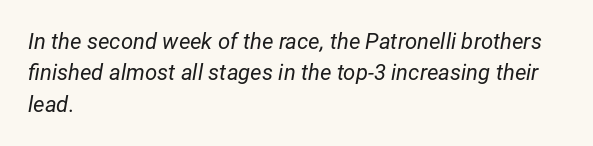
{"italic": "yes", "lean": "right", "slant_degrees": 12, "bold": "no", "underline": "no", "align": "left", "line_spacing": "normal", "line_spacing_ratio": 1.43, "letter_spacing": "normal", "letter_spacing_em": 0.0, "glyph_px": 22}
